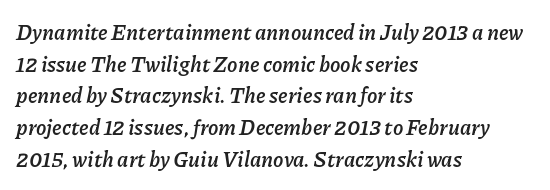
Q: Is the text bold? A: Yes.
Q: Is the text italic (slanted)? A: Yes, it leans right by about 11 degrees.
Q: Is the text underlined? A: No.
Q: How is the paragraph aligned? A: Left-aligned.
Q: Is the spacing between letters normal or unusually wide? A: Normal.
Q: Is the spacing between lines tight, normal or loose? A: Normal.
